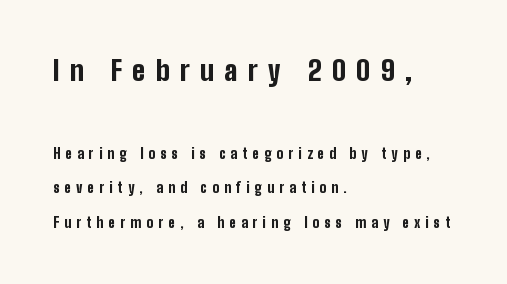
{"serif": "no", "italic": "no", "bold": "yes", "weight": "bold", "width": "condensed", "stroke_contrast": "low", "x_height": "medium", "monospaced": "no", "underline": "no", "align": "left", "line_spacing": "loose", "line_spacing_ratio": 2.47, "letter_spacing": "wide", "letter_spacing_em": 0.37, "larger_block": "first", "size_ratio": 2.0, "glyph_px": 28}
